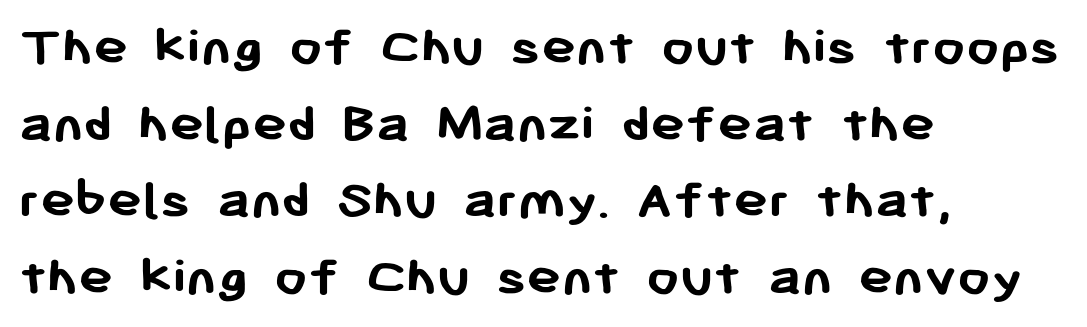
The image shows 58 px semibold sans-serif type, upright; set left-aligned, normal line spacing (1.32x), normal letter spacing, not underlined; low stroke contrast and a medium x-height.
